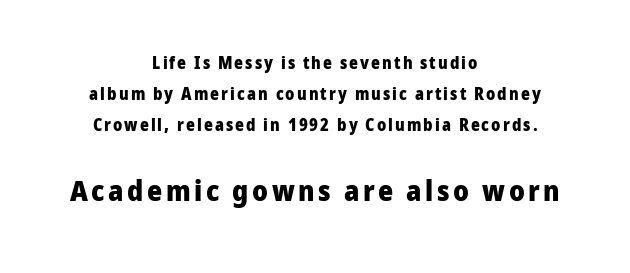
Q: Is the text bold? A: Yes.
Q: Is the text italic (slanted)? A: No, it is upright.
Q: Is the typeface a serif or a sans-serif typeface? A: Sans-serif.
Q: Is the text underlined? A: No.
Q: How is the paragraph aligned? A: Centered.
Q: Which block of text is set in a larger size, the first (top) or the second (bottom)? A: The second (bottom) one.
Q: Width (condensed, normal, or wide)? A: Normal.
Q: Stroke contrast? A: Low.
Q: x-height? A: Medium.
Q: Monospaced? A: No.
